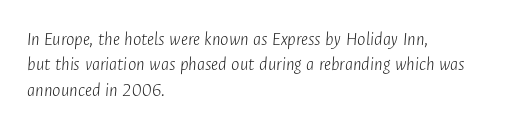
{"italic": "yes", "lean": "right", "slant_degrees": 4, "bold": "no", "underline": "no", "align": "left", "line_spacing": "normal", "line_spacing_ratio": 1.27, "letter_spacing": "normal", "letter_spacing_em": 0.0, "glyph_px": 20}
